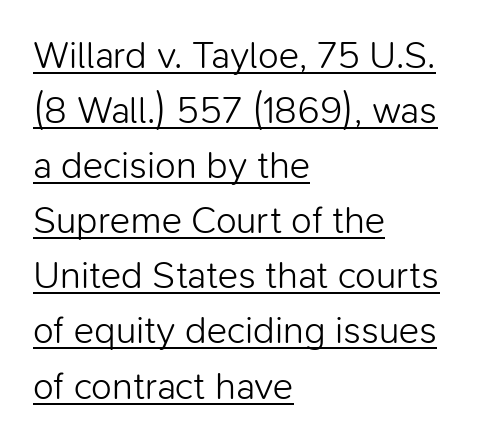
Caption: lettering with a line underneath. You could call the tracking neutral — neither tight nor loose. A typesetter would mark this as roman, not italic. A classic flush-left, rag-right setting is used for this passage. Heft: none added — not bold. The rendering shows plain stroke endings on the letterforms — a sans-serif design.
